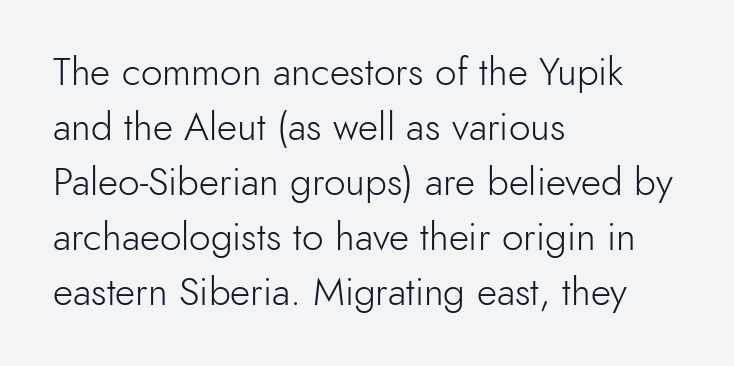
The specimen omits any rule beneath the text block's lines. The rows are spaced the way most documents space them. Observe the ordinary spacing: letters are neighbours, not strangers. Upright lettering throughout. Ink coverage per letter is moderate at most. The designer went with a sans here, leaving each stem footless.
